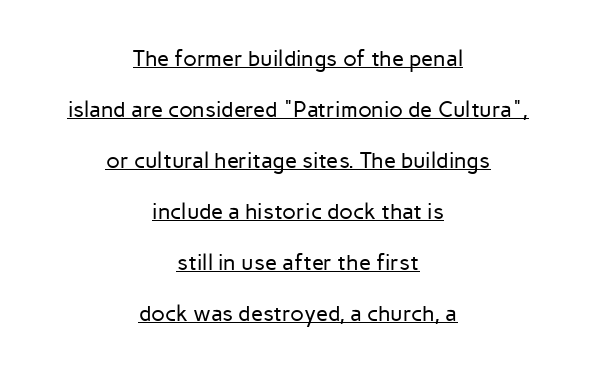
The image shows 22 px text type, upright; set centered, loose line spacing (2.32x), normal letter spacing, underlined.
